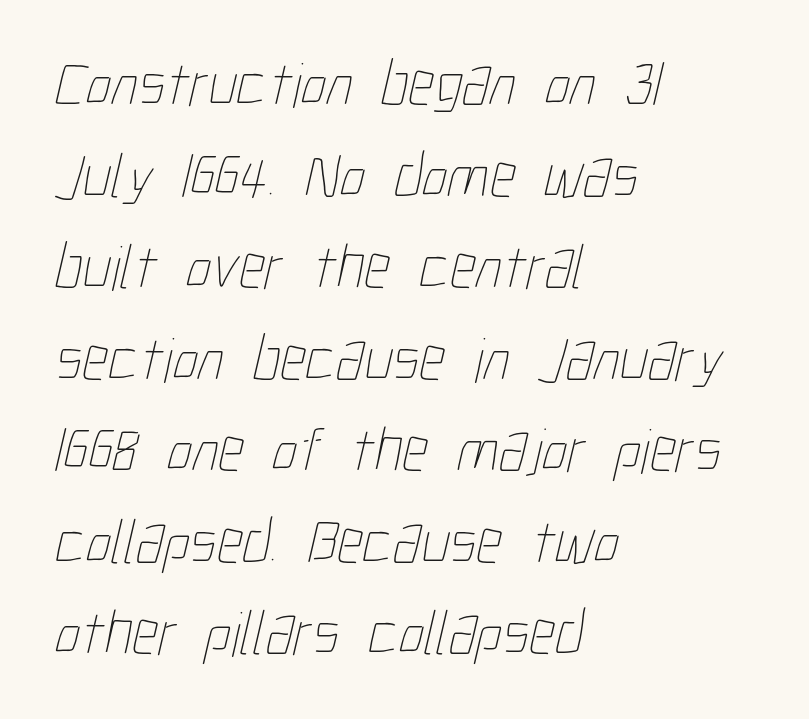
Q: Is the text bold? A: No.
Q: Is the text underlined? A: No.
Q: How is the paragraph aligned? A: Left-aligned.
Q: Is the spacing between letters normal or unusually wide? A: Normal.
Q: Is the spacing between lines tight, normal or loose? A: Normal.
Q: Width (condensed, normal, or wide)? A: Condensed.
Q: Stroke contrast? A: Low.
Q: x-height? A: Medium.
Q: Monospaced? A: No.
